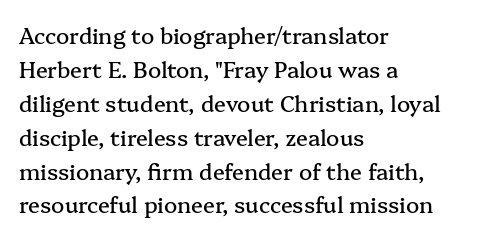
Q: Is the text italic (slanted)? A: No, it is upright.
Q: Is the text underlined? A: No.
Q: How is the paragraph aligned? A: Left-aligned.
Q: Is the spacing between letters normal or unusually wide? A: Normal.
Q: Is the spacing between lines tight, normal or loose? A: Normal.
